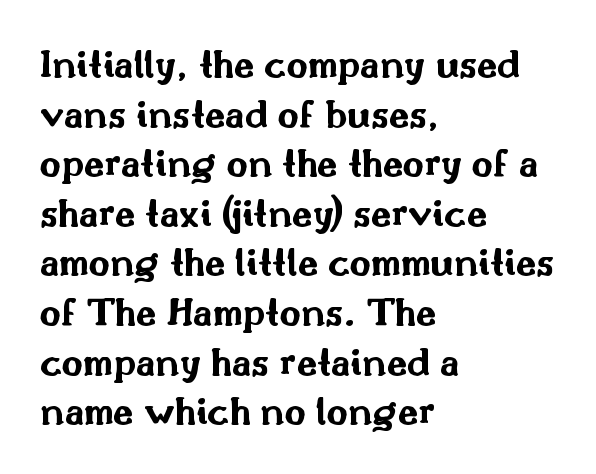
Q: Is the text bold? A: Yes.
Q: Is the text italic (slanted)? A: No, it is upright.
Q: Is the typeface a serif or a sans-serif typeface? A: Sans-serif.
Q: Is the text underlined? A: No.
Q: How is the paragraph aligned? A: Left-aligned.
Q: Is the spacing between letters normal or unusually wide? A: Normal.
Q: Width (condensed, normal, or wide)? A: Wide.
Q: Stroke contrast? A: Medium.
Q: x-height? A: Small.
Q: Monospaced? A: No.
